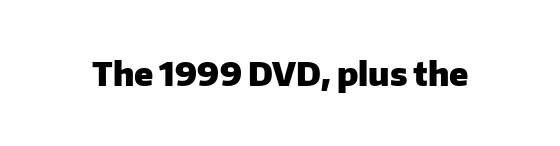
{"serif": "no", "italic": "no", "bold": "yes", "weight": "heavy", "width": "normal", "stroke_contrast": "low", "x_height": "medium", "monospaced": "no", "underline": "no", "letter_spacing": "normal", "letter_spacing_em": 0.0, "glyph_px": 33}
